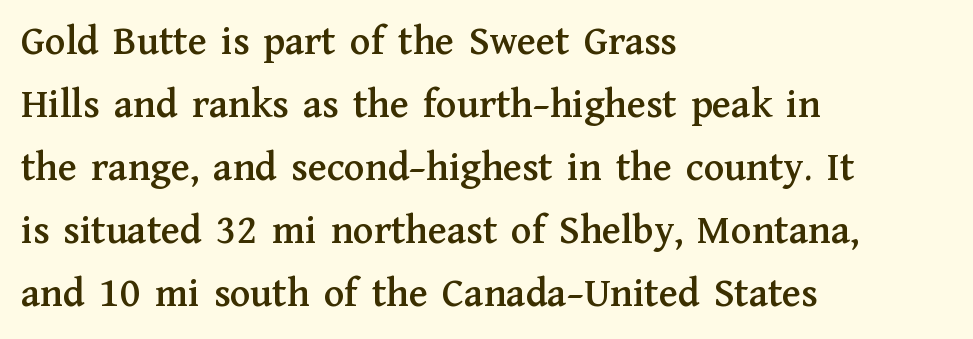
{"serif": "yes", "italic": "no", "width": "normal", "stroke_contrast": "medium", "x_height": "medium", "monospaced": "no", "underline": "no", "align": "left", "line_spacing": "normal", "line_spacing_ratio": 1.5, "letter_spacing": "normal", "letter_spacing_em": 0.0, "glyph_px": 42}
